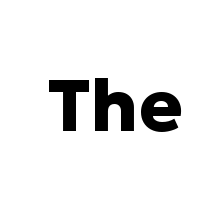
The image shows 73 px heavy sans-serif type, upright; set normal letter spacing, not underlined; low stroke contrast and a medium x-height.
